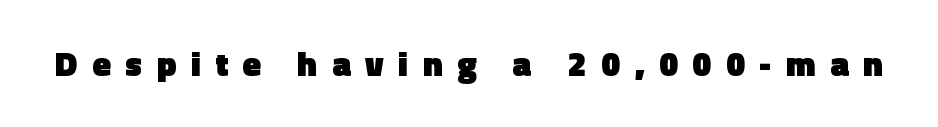
{"serif": "no", "italic": "no", "bold": "yes", "weight": "heavy", "width": "normal", "x_height": "medium", "monospaced": "no", "underline": "no", "letter_spacing": "wide", "letter_spacing_em": 0.43, "glyph_px": 34}
